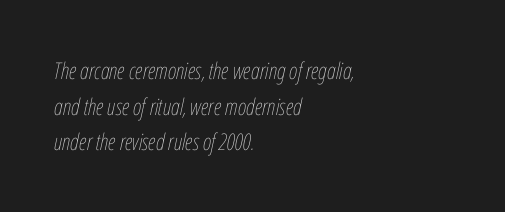
{"italic": "yes", "lean": "right", "slant_degrees": 12, "bold": "no", "underline": "no", "align": "left", "line_spacing": "normal", "line_spacing_ratio": 1.55, "letter_spacing": "normal", "letter_spacing_em": 0.0, "glyph_px": 23}
